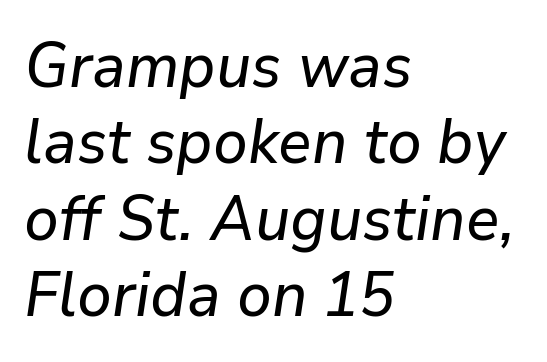
The image shows 62 px text type, italic (leaning right); set left-aligned, line spacing 1.23x, normal letter spacing, not underlined; low stroke contrast and a medium x-height.
